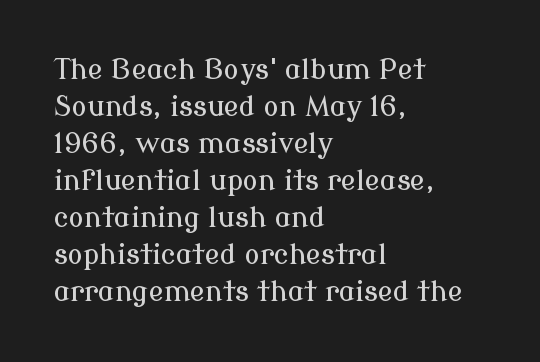
Q: Is the text italic (slanted)? A: No, it is upright.
Q: Is the typeface a serif or a sans-serif typeface? A: Serif.
Q: Is the text underlined? A: No.
Q: How is the paragraph aligned? A: Left-aligned.
Q: Is the spacing between letters normal or unusually wide? A: Normal.
Q: Is the spacing between lines tight, normal or loose? A: Normal.
Q: Width (condensed, normal, or wide)? A: Normal.
Q: Stroke contrast? A: Low.
Q: x-height? A: Medium.
Q: Monospaced? A: No.
